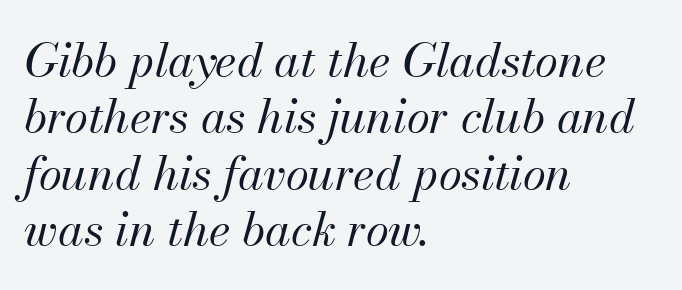
Character widths vary here, with narrow letters taking less room than wide ones. These lines were composed using italics. In CSS terms this would be text-align: left. Rule under the text: the space is simply empty. This is not heavy type; no bold has been used.
